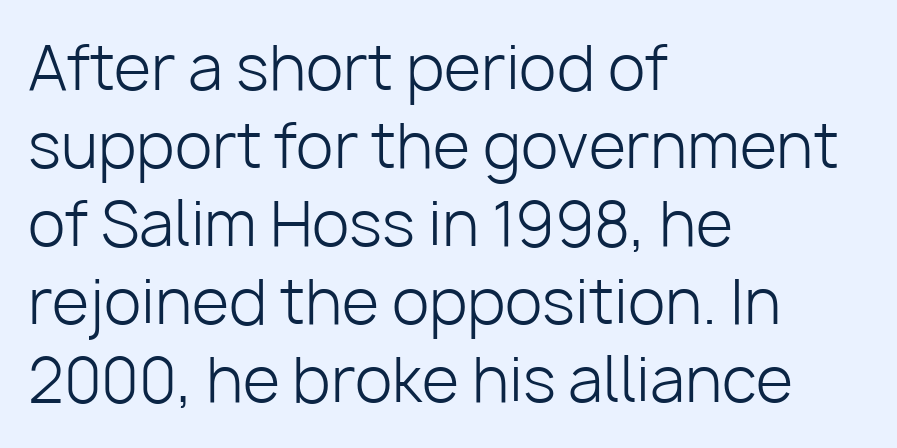
{"serif": "no", "italic": "no", "bold": "no", "weight": "light", "width": "normal", "stroke_contrast": "low", "x_height": "medium", "monospaced": "no", "underline": "no", "align": "left", "line_spacing": "normal", "line_spacing_ratio": 1.28, "letter_spacing": "normal", "letter_spacing_em": 0.0, "glyph_px": 61}
